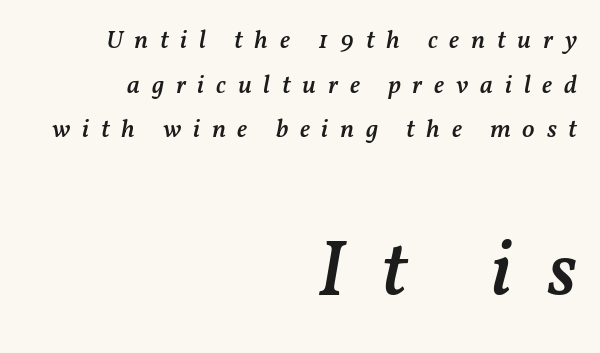
{"italic": "yes", "lean": "right", "slant_degrees": 11, "bold": "semi", "weight": "semibold", "width": "normal", "stroke_contrast": "medium", "x_height": "medium", "monospaced": "no", "underline": "no", "align": "right", "line_spacing_ratio": 1.72, "letter_spacing": "wide", "letter_spacing_em": 0.45, "larger_block": "second", "size_ratio": 3.0, "glyph_px": 78}
